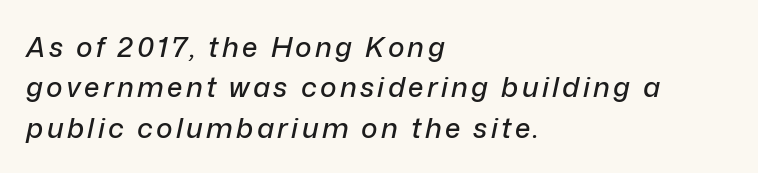
The face used here has a pronounced slope to its letters. These lines are rendered in a variable-pitch font. One-word summary of the alignment: left. Quick note: underline off. How would I describe the line gaps? Plain and ordinary.
